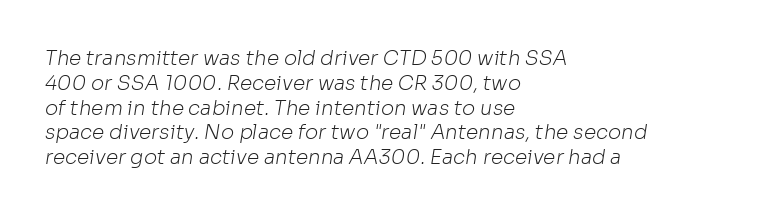
The setting favours the left margin, as ordinary paragraphs usually do. The zone under the glyphs is completely vacant. Weight: not bold — regular or lighter. Glyph-to-glyph distance matches everyday printed text.
